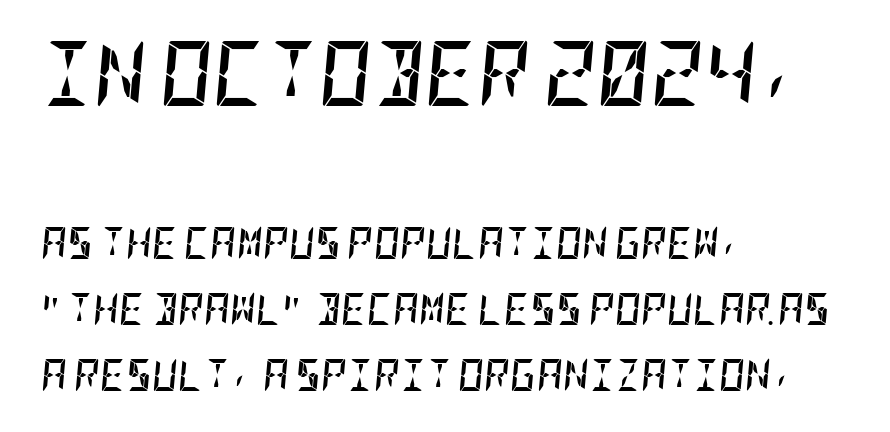
The image shows 65 px semibold, condensed type, italic (leaning right); set left-aligned, loose line spacing (2.06x), normal letter spacing, not underlined; the first (top) block is 2.03x larger; low stroke contrast and a large x-height.
